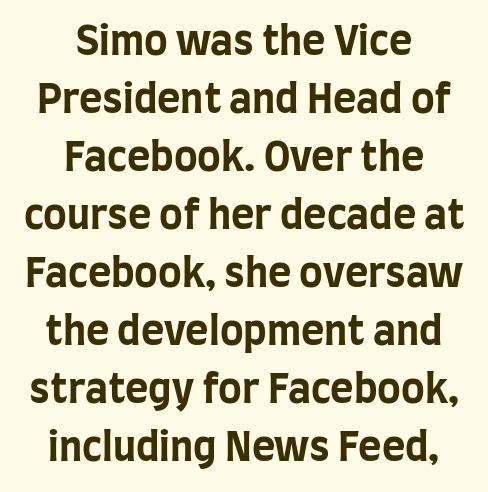
Plain, unruled lines of type. Looks like regular typesetting: each glyph gets only the width it needs. Regular leading. Which margin do the lines hug? Neither — every line sits in the middle.
